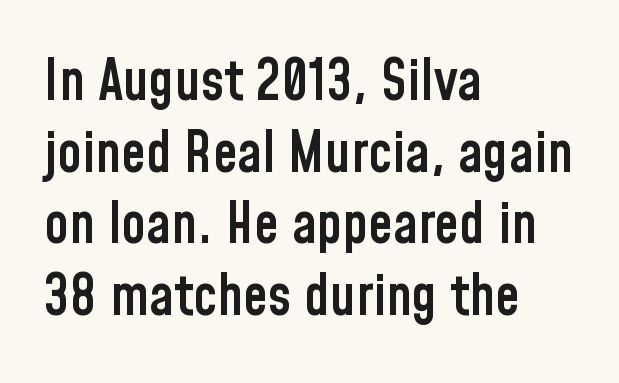
Spacing verdict: proportional, widths tailored to each character. Leftover space on each line is placed entirely after the last word. Interline gaps are of average width in this sample. The rendering shows plain stroke endings on the letterforms — a sans-serif design.
